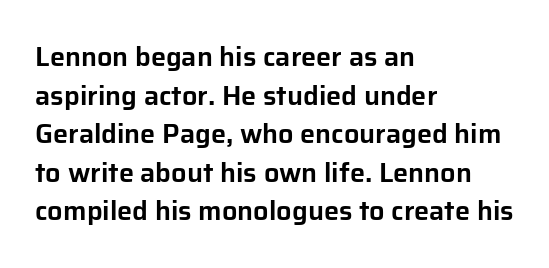
Tracking value appears to be zero — textbook default spacing. The font's upright variant was chosen for this text. Alignment: flush left. Rows of type keep a routine distance in the vertical direction. This rendering features lettering with no underline.
